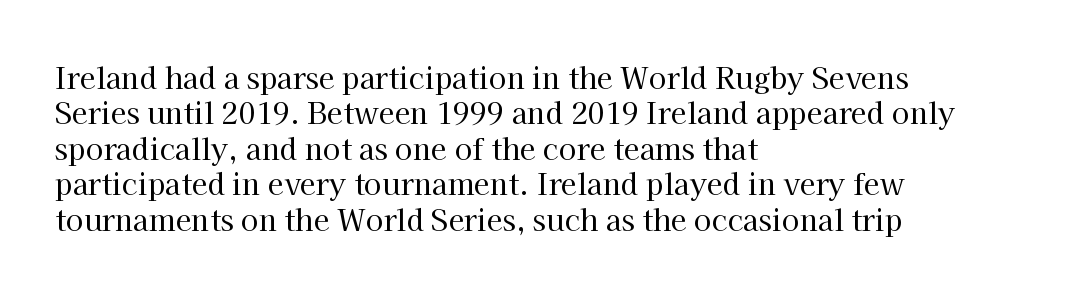
{"serif": "yes", "italic": "no", "bold": "no", "weight": "regular", "width": "normal", "stroke_contrast": "high", "x_height": "medium", "monospaced": "no", "underline": "no", "align": "left", "line_spacing_ratio": 1.22, "letter_spacing": "normal", "letter_spacing_em": 0.0, "glyph_px": 29}
